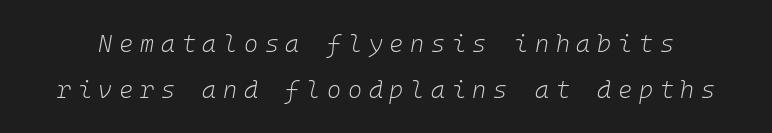
The image shows 24 px text type, italic (leaning right); set loose line spacing (1.91x), unusually wide letter spacing (+0.28 em), not underlined.
